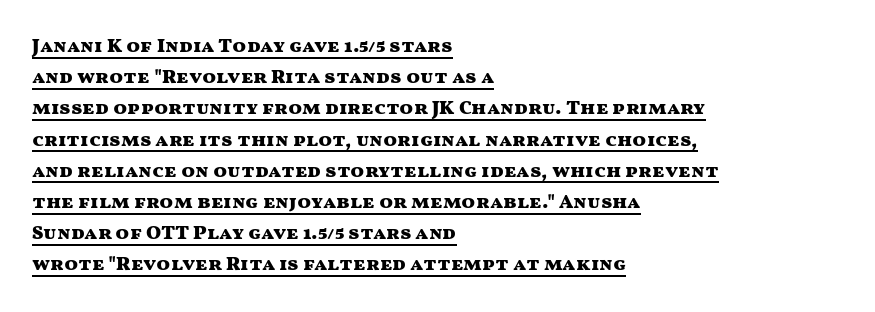
Q: Is the text bold? A: Yes.
Q: Is the text italic (slanted)? A: No, it is upright.
Q: Is the text underlined? A: Yes.
Q: How is the paragraph aligned? A: Left-aligned.
Q: Is the spacing between letters normal or unusually wide? A: Normal.
Q: Is the spacing between lines tight, normal or loose? A: Normal.
